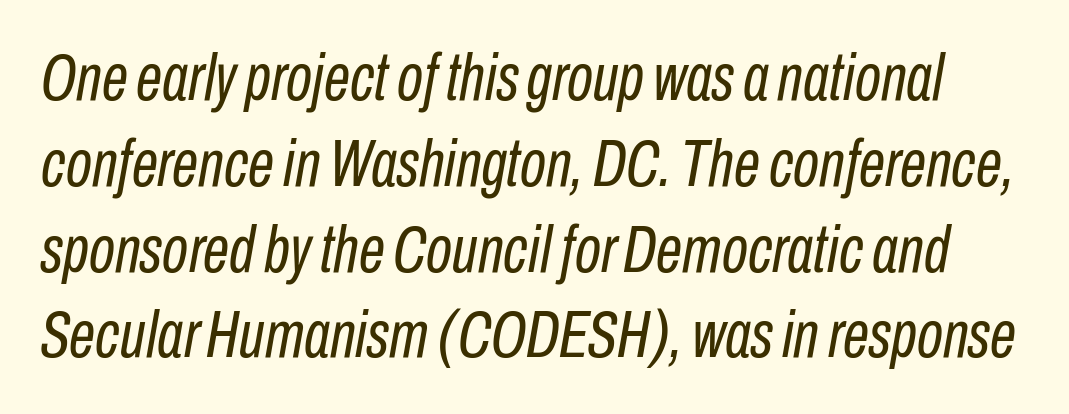
{"italic": "yes", "lean": "right", "slant_degrees": 10, "bold": "no", "weight": "regular", "width": "condensed", "stroke_contrast": "low", "x_height": "medium", "monospaced": "no", "underline": "no", "line_spacing": "normal", "line_spacing_ratio": 1.28, "letter_spacing": "normal", "letter_spacing_em": 0.0, "glyph_px": 67}
